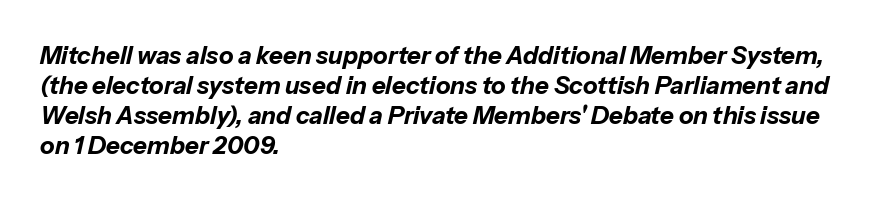
{"italic": "yes", "lean": "right", "slant_degrees": 13, "bold": "yes", "underline": "no", "align": "left", "line_spacing": "normal", "line_spacing_ratio": 1.25, "letter_spacing": "normal", "letter_spacing_em": 0.0, "glyph_px": 24}
